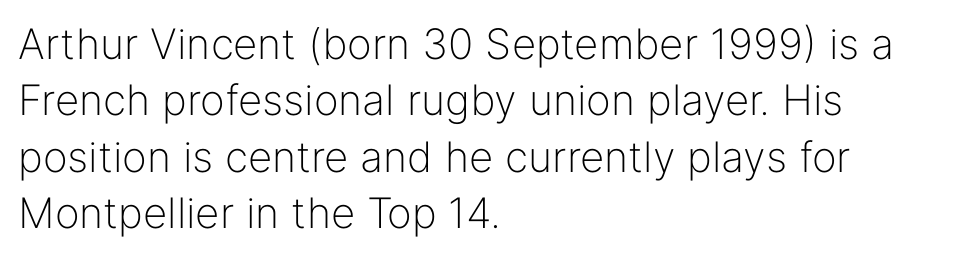
Q: Is the text bold? A: No.
Q: Is the text italic (slanted)? A: No, it is upright.
Q: Is the typeface a serif or a sans-serif typeface? A: Sans-serif.
Q: Is the text underlined? A: No.
Q: How is the paragraph aligned? A: Left-aligned.
Q: Is the spacing between letters normal or unusually wide? A: Normal.
Q: Is the spacing between lines tight, normal or loose? A: Normal.
Q: Width (condensed, normal, or wide)? A: Normal.
Q: Stroke contrast? A: Low.
Q: x-height? A: Medium.
Q: Monospaced? A: No.
